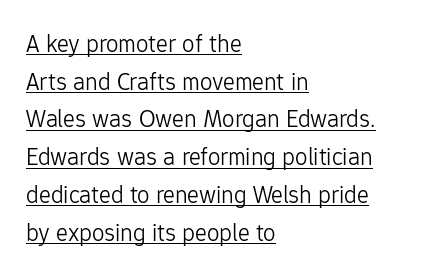
Notice how the stems are strictly vertical — no italics here. Weight: regular or lighter. The ragged edge is on the right, which tells us the setting is flush left. The rendered words wear a rule along their underside. Caption: standard tracking, unaltered. Notice how descenders clear the ascenders below comfortably — that's standard leading.
